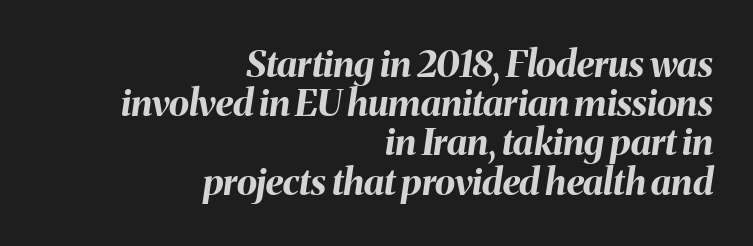
Horizontal alignment here is rightward, an uncommon choice for prose. A typesetter would call this zero additional tracking. As a designer I'd log this as weight 700, bold. The passage shown is typed in a proportional face where columns would drift.
